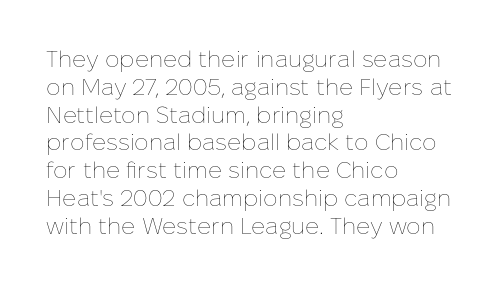
Q: Is the text bold? A: No.
Q: Is the text italic (slanted)? A: No, it is upright.
Q: Is the text underlined? A: No.
Q: How is the paragraph aligned? A: Left-aligned.
Q: Is the spacing between letters normal or unusually wide? A: Normal.
